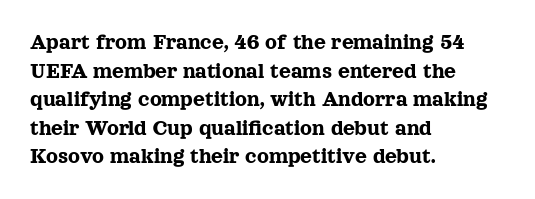
Each line starts at the same left margin while the right side varies. This sample uses plain, unmodified letter spacing. Only glyphs here, with clear space below each row. The letters stand upright; this is a roman face.
